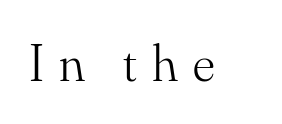
{"serif": "yes", "italic": "no", "bold": "no", "weight": "light", "width": "normal", "stroke_contrast": "medium", "x_height": "small", "monospaced": "no", "underline": "no", "letter_spacing": "wide", "letter_spacing_em": 0.28, "glyph_px": 53}
